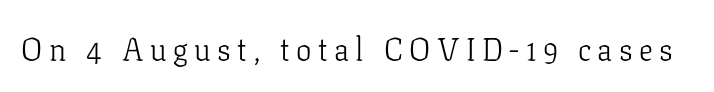
Q: Is the text bold? A: No.
Q: Is the text italic (slanted)? A: No, it is upright.
Q: Is the typeface a serif or a sans-serif typeface? A: Serif.
Q: Is the text underlined? A: No.
Q: Is the spacing between letters normal or unusually wide? A: Unusually wide.
Q: Width (condensed, normal, or wide)? A: Normal.
Q: Stroke contrast? A: Low.
Q: x-height? A: Medium.
Q: Monospaced? A: No.
